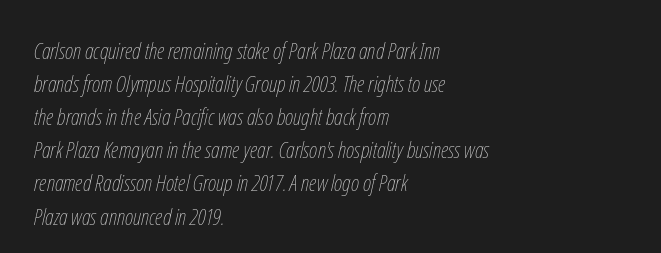
{"italic": "yes", "lean": "right", "slant_degrees": 12, "bold": "no", "underline": "no", "align": "left", "line_spacing": "normal", "line_spacing_ratio": 1.44, "letter_spacing": "normal", "letter_spacing_em": 0.0, "glyph_px": 23}
